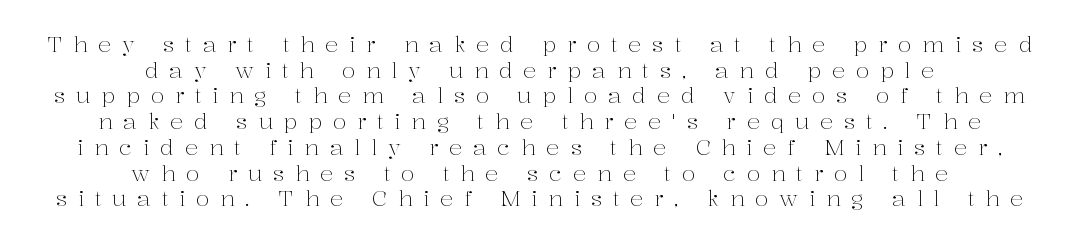
A bare baseline throughout the passage. The passage shown has open, widely tracked lettering throughout. Is this a heavy cut? Hardly; it is regular or lighter. The typography opts for an upright posture over an oblique one. Teacher's note: observe the equal gaps on both sides — that is centered alignment.
